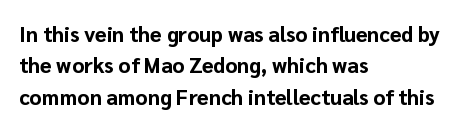
{"italic": "no", "bold": "yes", "underline": "no", "align": "left", "line_spacing": "normal", "line_spacing_ratio": 1.5, "letter_spacing": "normal", "letter_spacing_em": 0.0, "glyph_px": 21}
